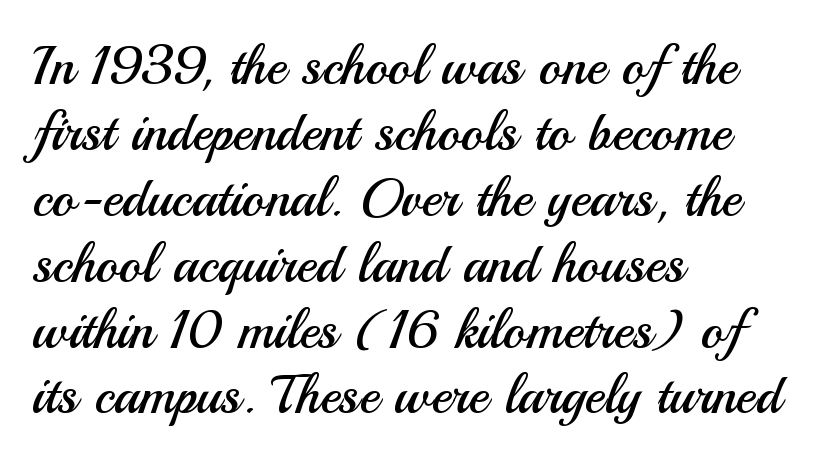
{"serif": "no", "bold": "no", "weight": "regular", "width": "normal", "stroke_contrast": "medium", "x_height": "small", "monospaced": "no", "underline": "no", "align": "left", "line_spacing_ratio": 1.22, "letter_spacing": "normal", "letter_spacing_em": 0.0, "glyph_px": 54}
